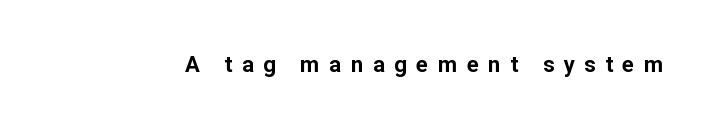
{"italic": "no", "bold": "yes", "underline": "no", "letter_spacing": "wide", "letter_spacing_em": 0.44, "glyph_px": 22}
